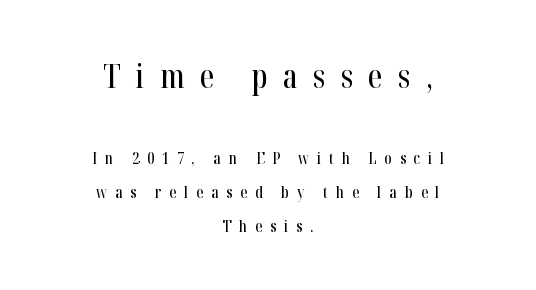
{"serif": "yes", "italic": "no", "width": "condensed", "stroke_contrast": "high", "x_height": "medium", "monospaced": "no", "underline": "no", "align": "center", "line_spacing": "loose", "line_spacing_ratio": 2.11, "letter_spacing": "wide", "letter_spacing_em": 0.49, "larger_block": "first", "size_ratio": 2.0, "glyph_px": 32}
